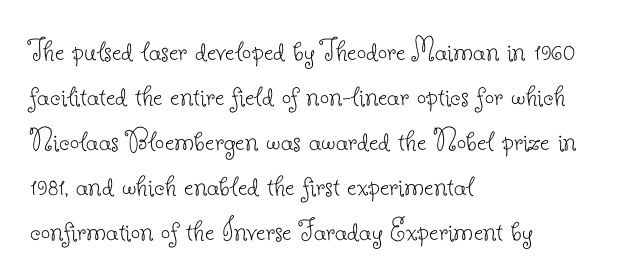
The image shows 33 px thin serif type, upright; set left-aligned, normal line spacing (1.36x), normal letter spacing, not underlined; low stroke contrast and a small x-height.
